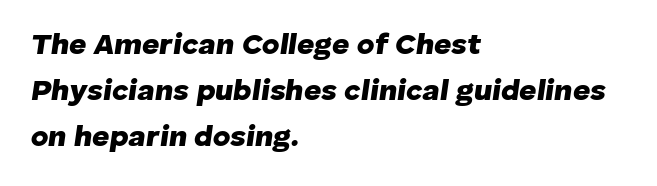
Q: Is the text bold? A: Yes.
Q: Is the text italic (slanted)? A: Yes, it leans right by about 8 degrees.
Q: Is the text underlined? A: No.
Q: How is the paragraph aligned? A: Left-aligned.
Q: Is the spacing between letters normal or unusually wide? A: Normal.
Q: Is the spacing between lines tight, normal or loose? A: Normal.
Q: Width (condensed, normal, or wide)? A: Normal.
Q: Stroke contrast? A: Low.
Q: x-height? A: Medium.
Q: Monospaced? A: No.
